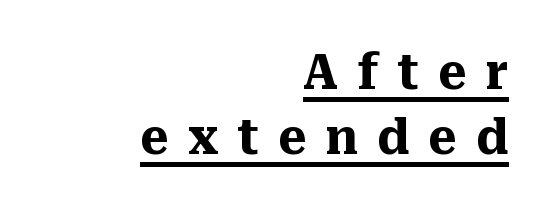
Is the type bold? Yes — the strokes are clearly thick and heavy. Font category for this specimen: serif. Between one letter and the next there's a generous, obvious gap. Glance below the letters and you will spot a drawn line.
